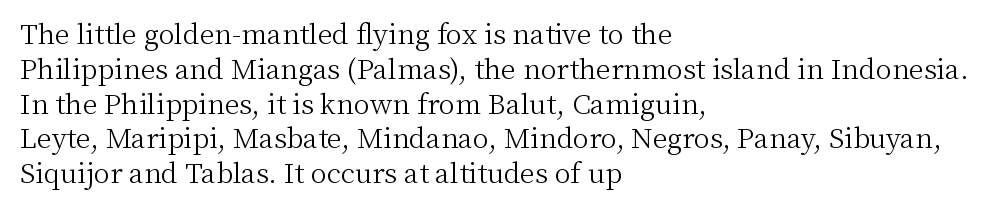
{"italic": "no", "bold": "no", "underline": "no", "align": "left", "line_spacing": "normal", "line_spacing_ratio": 1.29, "letter_spacing": "normal", "letter_spacing_em": 0.0, "glyph_px": 27}
